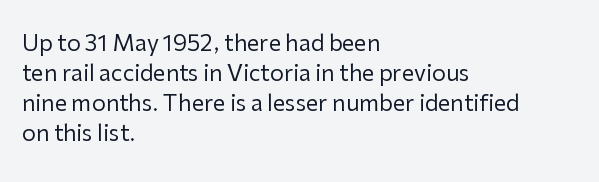
{"italic": "no", "bold": "no", "underline": "no", "align": "left", "line_spacing": "normal", "line_spacing_ratio": 1.37, "letter_spacing": "normal", "letter_spacing_em": 0.0, "glyph_px": 22}
